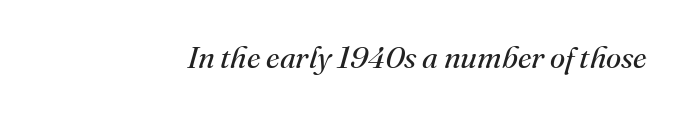
{"serif": "yes", "italic": "yes", "lean": "right", "slant_degrees": 16, "bold": "no", "weight": "regular", "width": "normal", "stroke_contrast": "medium", "x_height": "small", "monospaced": "no", "underline": "no", "letter_spacing": "normal", "letter_spacing_em": 0.0, "glyph_px": 31}
